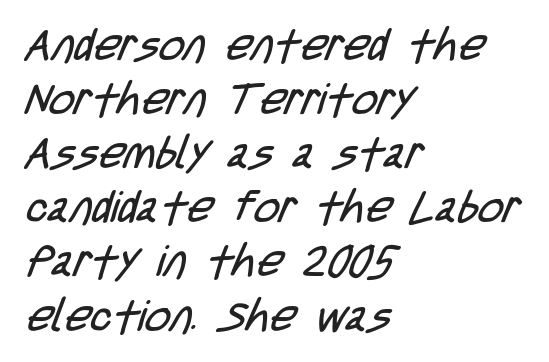
{"serif": "no", "bold": "no", "weight": "regular", "width": "condensed", "stroke_contrast": "low", "x_height": "large", "monospaced": "no", "underline": "no", "align": "left", "line_spacing_ratio": 1.23, "letter_spacing": "normal", "letter_spacing_em": 0.0, "glyph_px": 44}
